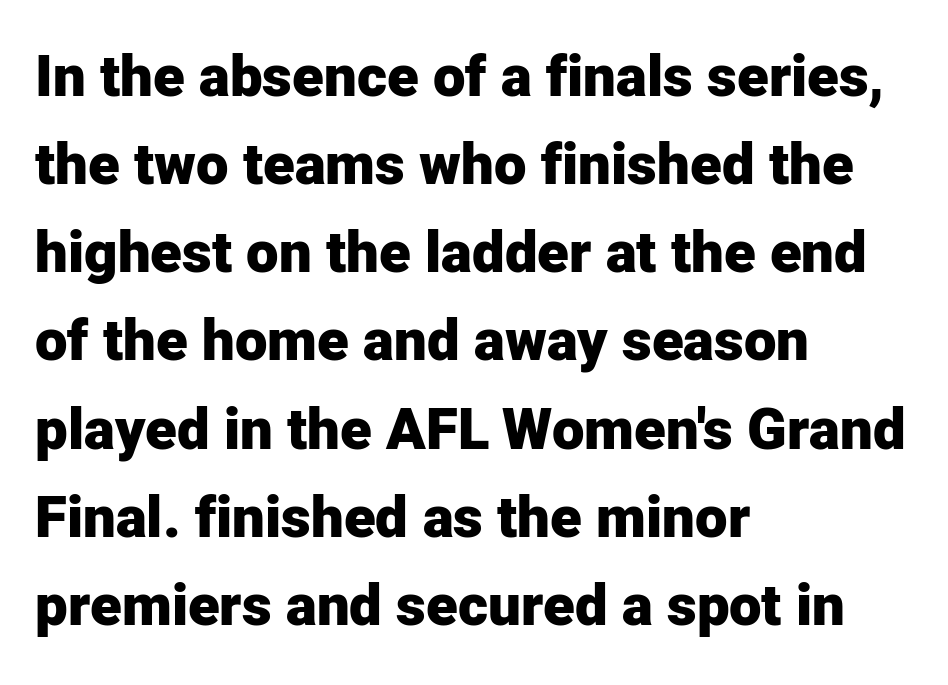
The image shows 58 px heavy sans-serif type, upright; set left-aligned, normal line spacing (1.52x), normal letter spacing, not underlined; low stroke contrast and a medium x-height.
